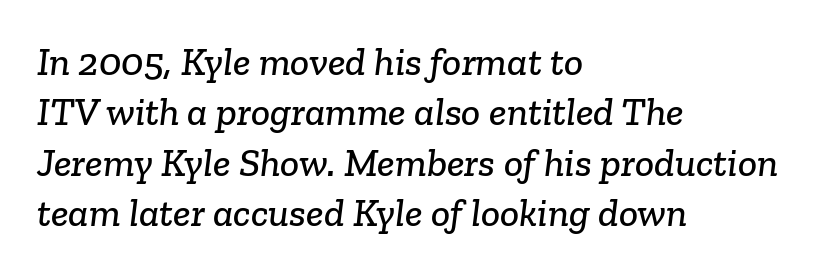
{"serif": "yes", "width": "normal", "stroke_contrast": "low", "x_height": "medium", "monospaced": "no", "underline": "no", "align": "left", "line_spacing": "normal", "line_spacing_ratio": 1.26, "letter_spacing": "normal", "letter_spacing_em": 0.0, "glyph_px": 40}
